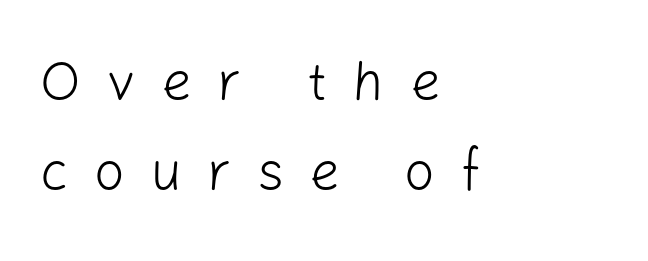
The image shows 54 px light sans-serif type, upright; set left-aligned, normal line spacing (1.66x), unusually wide letter spacing (+0.47 em), not underlined; low stroke contrast and a medium x-height.
